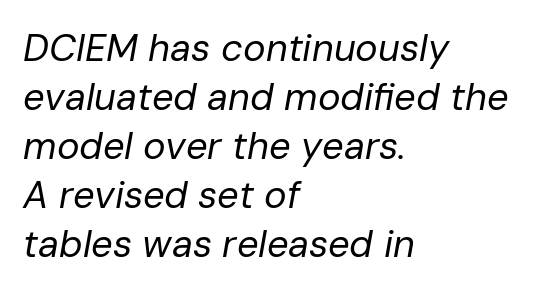
{"italic": "yes", "lean": "right", "slant_degrees": 10, "bold": "no", "weight": "regular", "width": "normal", "stroke_contrast": "low", "x_height": "medium", "monospaced": "no", "underline": "no", "align": "left", "line_spacing": "normal", "line_spacing_ratio": 1.29, "letter_spacing": "normal", "letter_spacing_em": 0.0, "glyph_px": 38}
